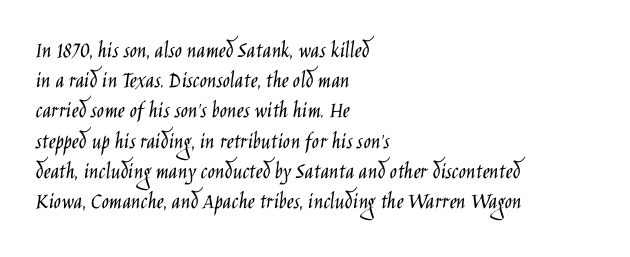
The image shows 24 px text type; set left-aligned, normal line spacing (1.26x), normal letter spacing, not underlined.
